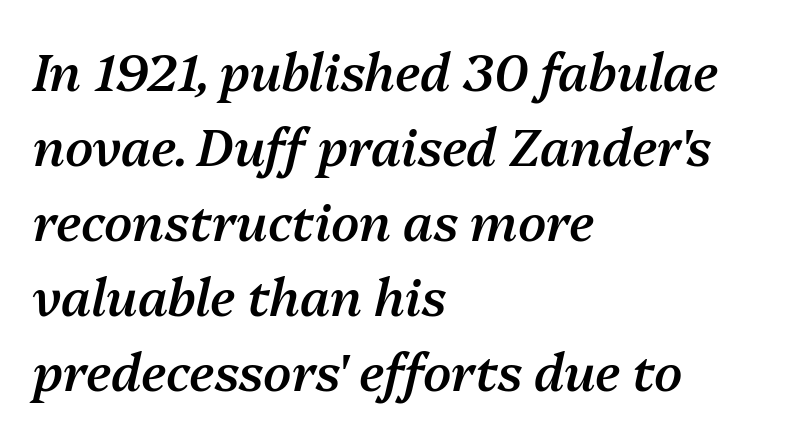
Q: Is the text bold? A: Semi-bold.
Q: Is the text italic (slanted)? A: Yes, it leans right by about 13 degrees.
Q: Is the text underlined? A: No.
Q: How is the paragraph aligned? A: Left-aligned.
Q: Is the spacing between letters normal or unusually wide? A: Normal.
Q: Is the spacing between lines tight, normal or loose? A: Normal.
Q: Width (condensed, normal, or wide)? A: Normal.
Q: Stroke contrast? A: Medium.
Q: x-height? A: Medium.
Q: Monospaced? A: No.
